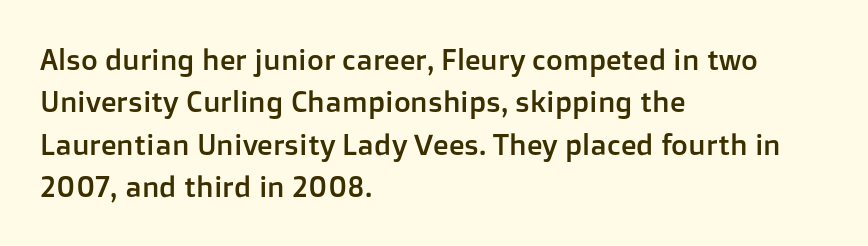
Q: Is the text italic (slanted)? A: No, it is upright.
Q: Is the typeface a serif or a sans-serif typeface? A: Sans-serif.
Q: Is the text underlined? A: No.
Q: How is the paragraph aligned? A: Left-aligned.
Q: Is the spacing between letters normal or unusually wide? A: Normal.
Q: Is the spacing between lines tight, normal or loose? A: Normal.
Q: Width (condensed, normal, or wide)? A: Normal.
Q: Stroke contrast? A: Low.
Q: x-height? A: Medium.
Q: Monospaced? A: No.
